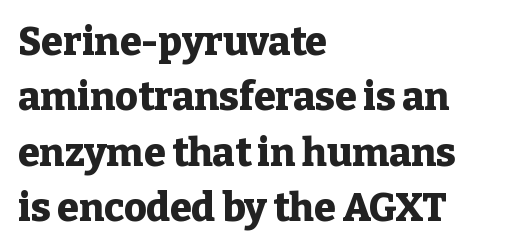
{"serif": "yes", "italic": "no", "bold": "yes", "weight": "heavy", "width": "normal", "stroke_contrast": "low", "x_height": "medium", "monospaced": "no", "underline": "no", "align": "left", "line_spacing": "normal", "line_spacing_ratio": 1.42, "letter_spacing": "normal", "letter_spacing_em": 0.0, "glyph_px": 39}
